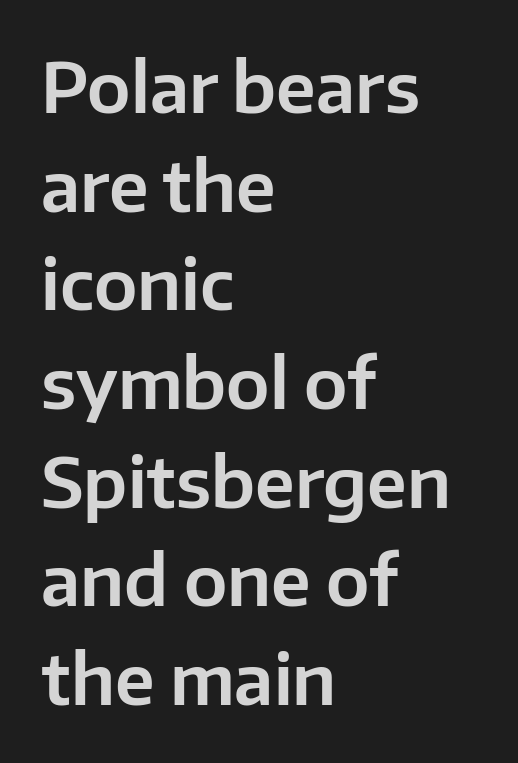
The typography opts for an upright posture over an oblique one. Line beginnings align vertically; line endings do not. Is this a fixed-width face? No — the glyphs have proportional, varying widths. Summary of vertical rhythm: regular, with standard interline spacing. Observe the ordinary spacing: letters are neighbours, not strangers.
